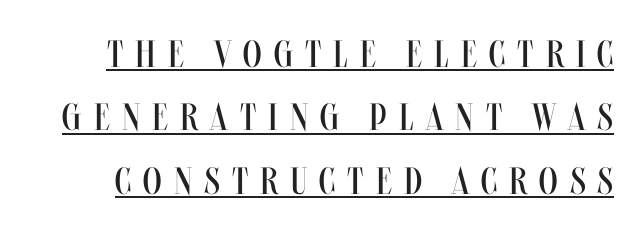
The image shows 38 px regular-weight, condensed type, upright; set normal line spacing (1.67x), unusually wide letter spacing (+0.32 em), underlined; medium stroke contrast and a large x-height.
